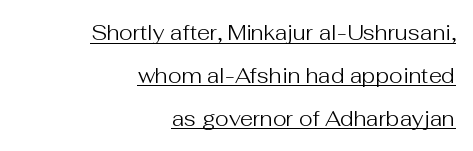
The image shows 21 px text type, upright; set right-aligned, loose line spacing (2.04x), normal letter spacing, underlined.
